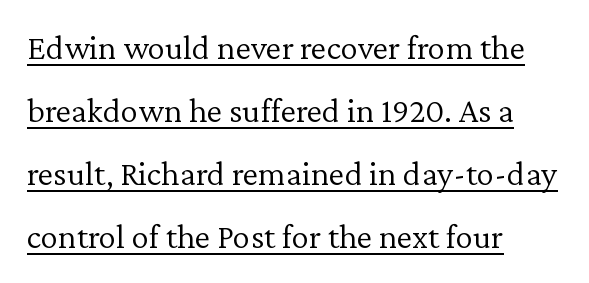
In terms of letterform style, serifs are clearly present. Students, observe the line beneath the letters — that is underlining. If you drew a ruler down the left edge, every line would touch it. The typesetting does not lean heavy: it is not bold. Think of a printed novel: that variable character pitch is what you see here. The tracking reads as untouched default to a designer's eye.
